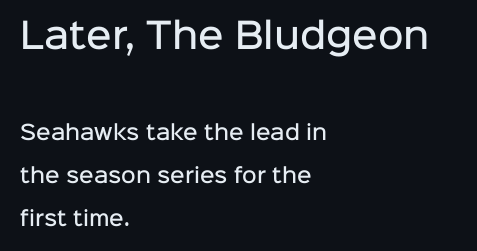
Q: Is the text bold? A: Semi-bold.
Q: Is the text italic (slanted)? A: No, it is upright.
Q: Is the typeface a serif or a sans-serif typeface? A: Sans-serif.
Q: Is the text underlined? A: No.
Q: How is the paragraph aligned? A: Left-aligned.
Q: Is the spacing between letters normal or unusually wide? A: Normal.
Q: Is the spacing between lines tight, normal or loose? A: Loose.
Q: Which block of text is set in a larger size, the first (top) or the second (bottom)? A: The first (top) one.
Q: Width (condensed, normal, or wide)? A: Normal.
Q: Stroke contrast? A: Low.
Q: x-height? A: Medium.
Q: Monospaced? A: No.
